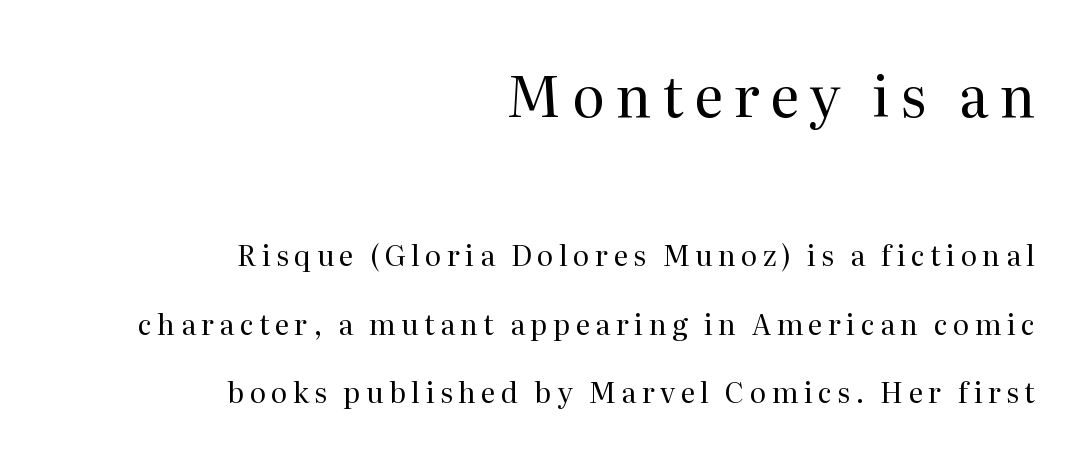
{"serif": "yes", "italic": "no", "bold": "no", "weight": "regular", "width": "normal", "stroke_contrast": "medium", "x_height": "medium", "monospaced": "no", "underline": "no", "align": "right", "line_spacing": "loose", "line_spacing_ratio": 2.45, "larger_block": "first", "size_ratio": 2.0, "glyph_px": 56}
